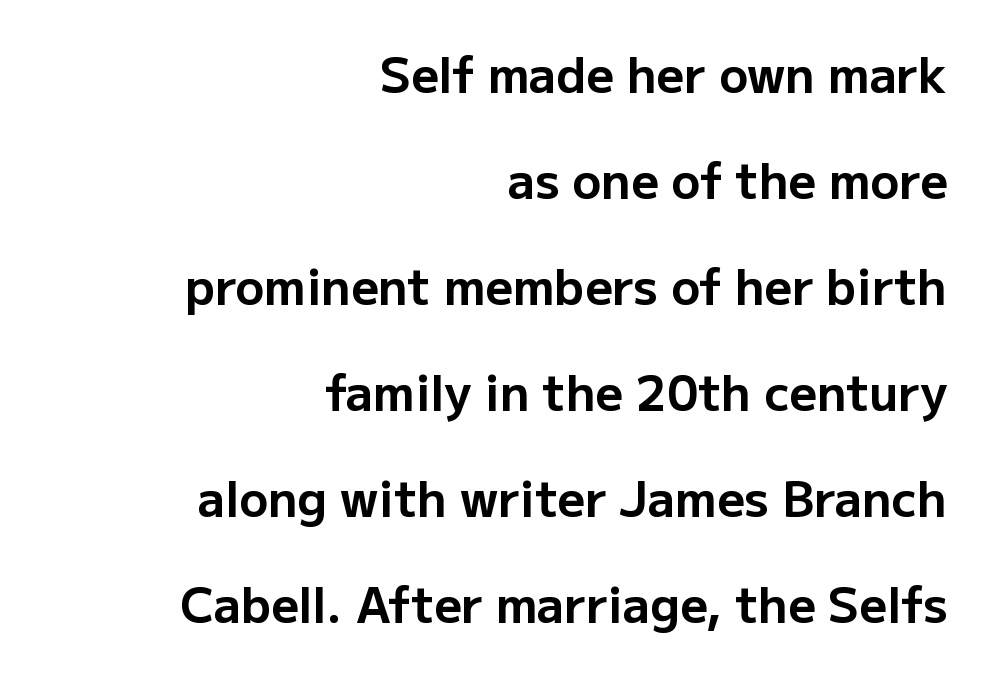
Nobody drew a line under any word here. What stands out about the letter spacing? Nothing — it is the standard amount. Posture: vertical. Quick note: interline space is abundant. Each line ends at the same right margin while the left side varies.
